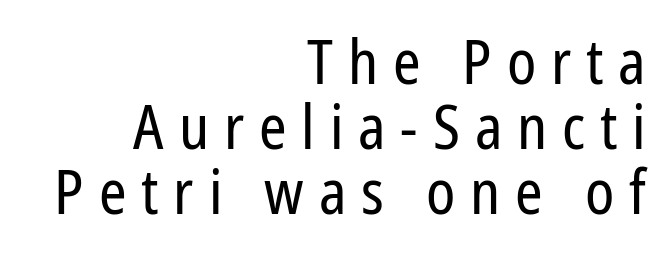
Caption: expanded tracking, letters set apart. In terms of letterform style, serifs are entirely absent. Bold? No — there's no thickening of the strokes. Descenders hang freely into open space. No italicization has been applied; the sample stays upright. A typesetter would call this proportional, since set widths differ per character.
